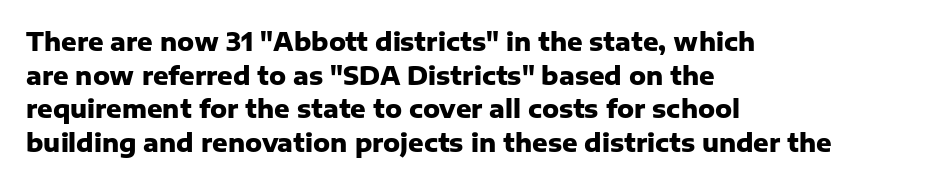
Any mark beneath the type? The region is blank. Regular leading. The face used here is rendered with its standard letterfit. These words are printed bold, with thick strokes throughout. Italic? Not at all — the glyphs are vertical. Left-aligned paragraph, ragged on the right.
